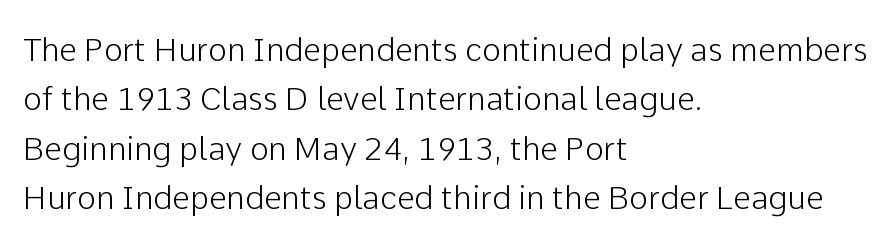
{"serif": "no", "italic": "no", "width": "normal", "stroke_contrast": "low", "x_height": "medium", "monospaced": "no", "underline": "no", "align": "left", "line_spacing": "normal", "line_spacing_ratio": 1.54, "letter_spacing": "normal", "letter_spacing_em": 0.0, "glyph_px": 32}
